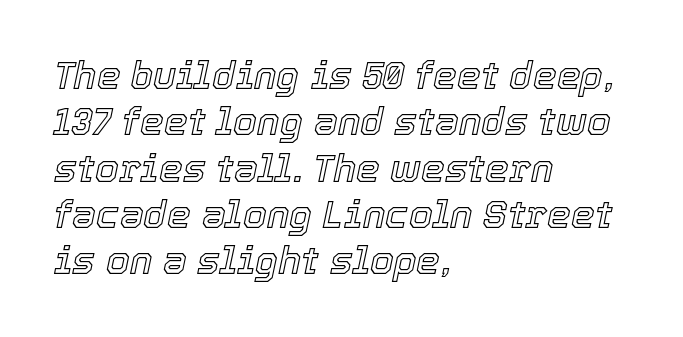
One-word summary of the alignment: left. It's the slanting kind of type. Descender tails drop into unmarked territory. The passage shown is typed in a proportional face where columns would drift. Tracking here is standard; glyphs follow each other at the usual distance.
